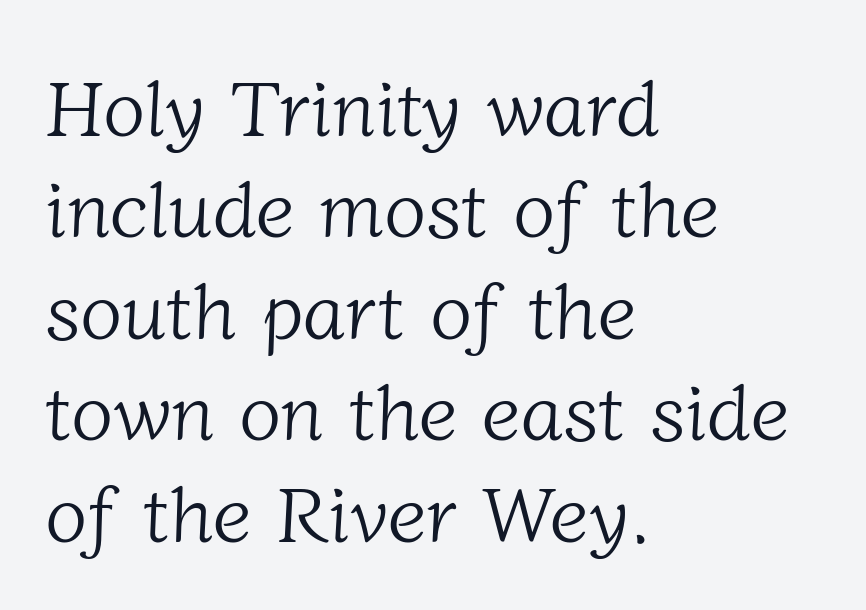
Weight: regular or lighter. The letterforms sit shoulder to shoulder at normal distance. Beneath every word, the page is bare. The rendering uses natural spacing where letterforms have individual widths. The lines in this sample share a left origin and differ only in where they stop. Interline gaps are of average width in this sample.
